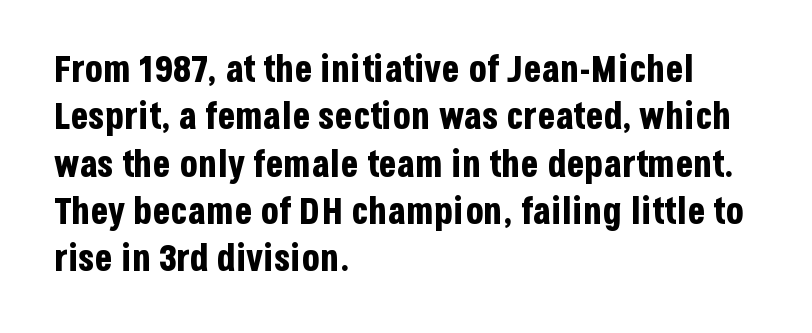
{"serif": "no", "italic": "no", "bold": "yes", "weight": "bold", "width": "condensed", "stroke_contrast": "low", "x_height": "large", "monospaced": "no", "underline": "no", "align": "left", "line_spacing": "normal", "line_spacing_ratio": 1.28, "letter_spacing": "normal", "letter_spacing_em": 0.0, "glyph_px": 37}
